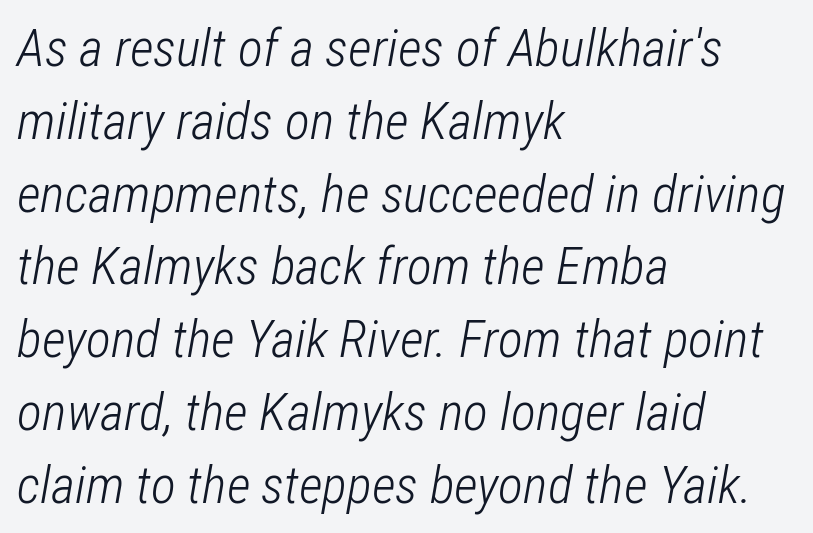
The image shows 52 px light, condensed type, italic (leaning right); set left-aligned, normal line spacing (1.4x), normal letter spacing, not underlined; low stroke contrast and a medium x-height.
